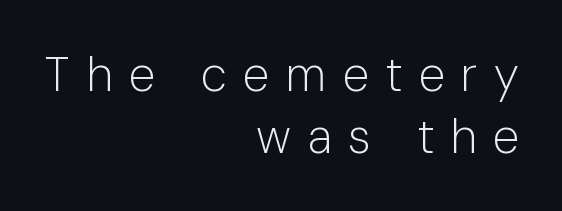
The image shows 48 px light sans-serif type, upright; set right-aligned, normal line spacing (1.29x), unusually wide letter spacing (+0.34 em), not underlined; low stroke contrast and a medium x-height.
